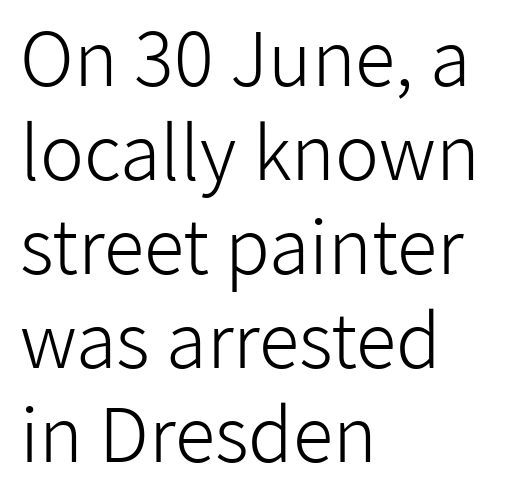
{"serif": "no", "italic": "no", "bold": "no", "weight": "light", "width": "normal", "stroke_contrast": "low", "x_height": "medium", "monospaced": "no", "underline": "no", "align": "left", "line_spacing": "normal", "line_spacing_ratio": 1.27, "letter_spacing": "normal", "letter_spacing_em": 0.0, "glyph_px": 74}
